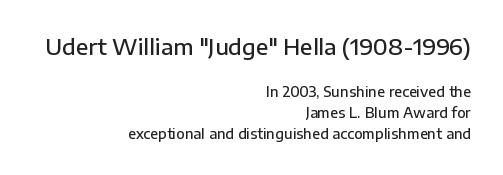
Alignment: flush right. Lines of text with bare space underneath. Posture: vertical. The upper block of text is set noticeably larger than the block beneath it. In terms of leading, this rendering sits right in the middle. A bit beefed up — I'd call it semibold rather than bold.
